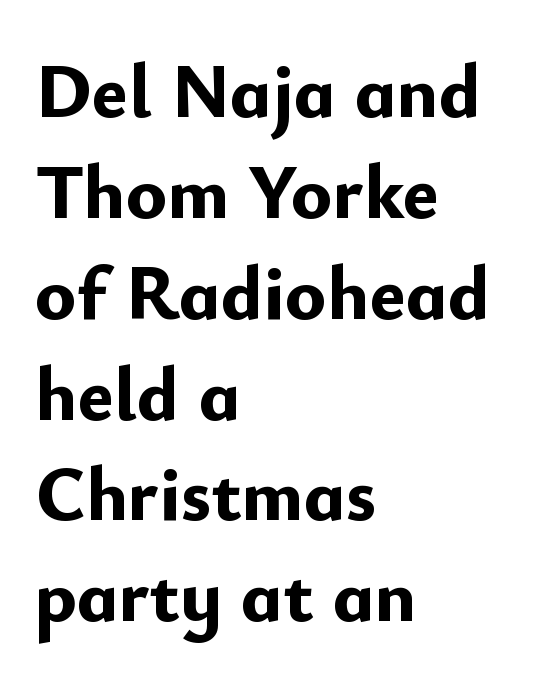
There is no visible air inserted between adjacent glyphs. A student would call this left alignment; a typographer would say flush left, rag right. Summary of vertical rhythm: regular, with standard interline spacing. A roman cut, with each character standing at attention. A clean baseline with only descenders dipping below it.
